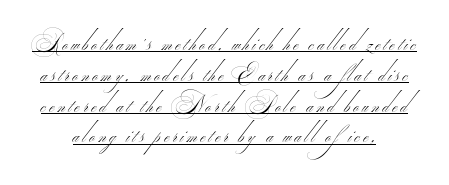
The image shows 22 px text type; set normal line spacing (1.4x), underlined.
